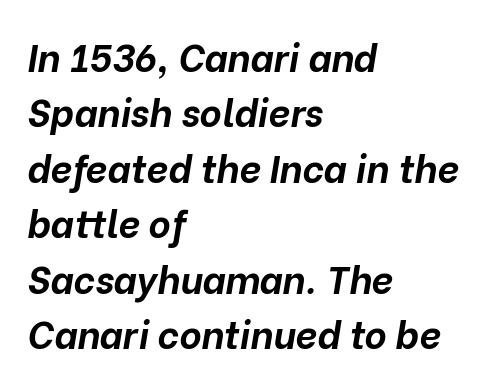
Horizontal bands of white between lines are of average thickness. Proportional: the letters do not fall into vertical columns. Plenty of ink on the page — the face is bold. A clean baseline with only descenders dipping below it.
